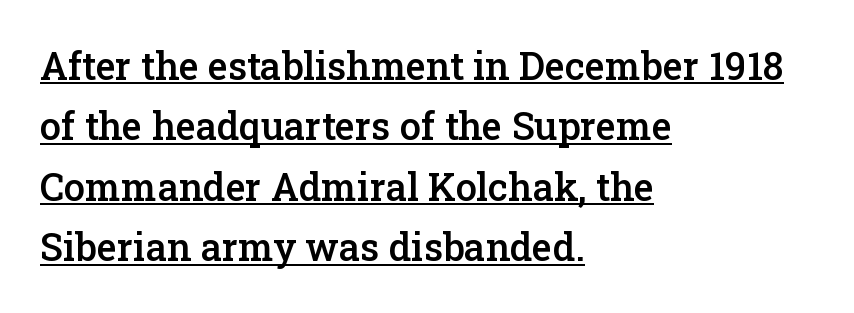
Q: Is the text bold? A: Semi-bold.
Q: Is the text italic (slanted)? A: No, it is upright.
Q: Is the typeface a serif or a sans-serif typeface? A: Serif.
Q: Is the text underlined? A: Yes.
Q: How is the paragraph aligned? A: Left-aligned.
Q: Is the spacing between letters normal or unusually wide? A: Normal.
Q: Is the spacing between lines tight, normal or loose? A: Normal.
Q: Width (condensed, normal, or wide)? A: Normal.
Q: Stroke contrast? A: Low.
Q: x-height? A: Medium.
Q: Monospaced? A: No.
